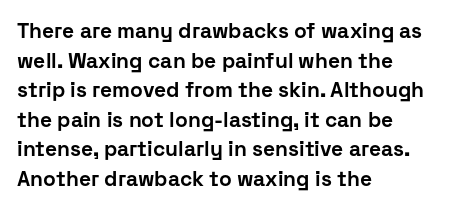
Q: Is the text bold? A: Yes.
Q: Is the text italic (slanted)? A: No, it is upright.
Q: Is the text underlined? A: No.
Q: How is the paragraph aligned? A: Left-aligned.
Q: Is the spacing between letters normal or unusually wide? A: Normal.
Q: Is the spacing between lines tight, normal or loose? A: Normal.
